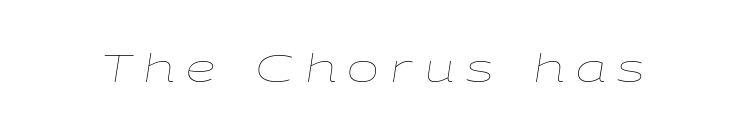
The image shows 38 px thin, wide type, italic (leaning right); set unusually wide letter spacing (+0.3 em), not underlined; low stroke contrast and a medium x-height.
